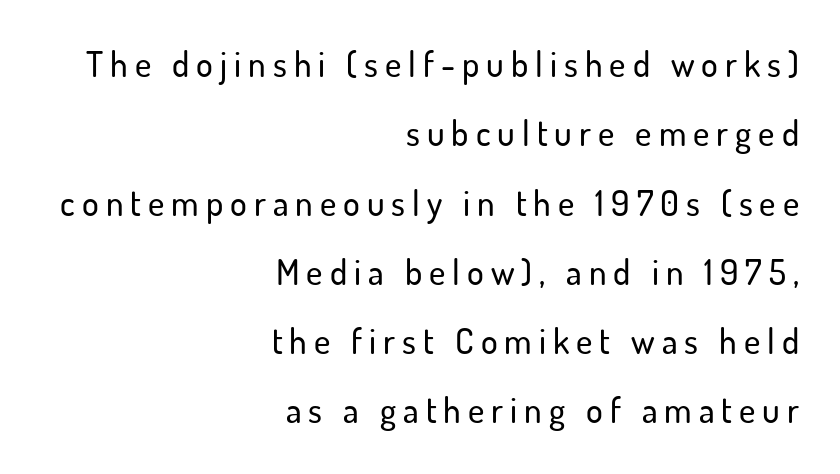
The image shows 35 px sans-serif type, upright; set right-aligned, loose line spacing (1.98x), unusually wide letter spacing (+0.2 em), not underlined; low stroke contrast and a small x-height.
